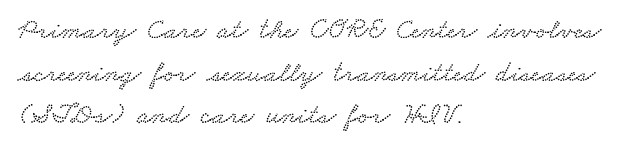
Q: Is the typeface a serif or a sans-serif typeface? A: Serif.
Q: Is the text underlined? A: No.
Q: How is the paragraph aligned? A: Left-aligned.
Q: Is the spacing between letters normal or unusually wide? A: Normal.
Q: Is the spacing between lines tight, normal or loose? A: Normal.
Q: Width (condensed, normal, or wide)? A: Wide.
Q: Stroke contrast? A: Low.
Q: x-height? A: Small.
Q: Monospaced? A: No.
